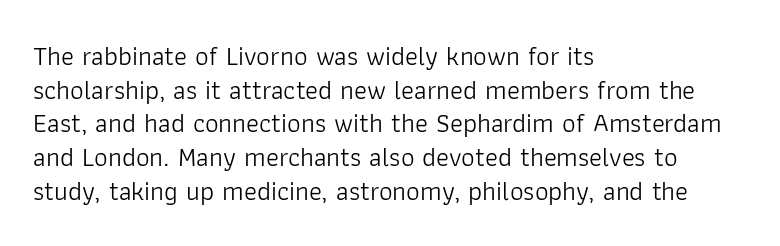
Whoever set this chose a conventional vertical rhythm. Each stroke keeps to a modest, everyday thickness or less. Is there any slant? The stems are plumb. Any mark beneath the type? The region is blank. Horizontal alignment here is leftward, the default for most running prose.
